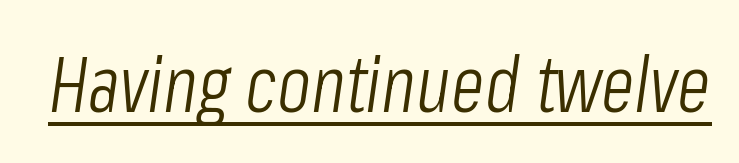
Q: Is the text bold? A: No.
Q: Is the text italic (slanted)? A: Yes, it leans right by about 8 degrees.
Q: Is the text underlined? A: Yes.
Q: Is the spacing between letters normal or unusually wide? A: Normal.
Q: Width (condensed, normal, or wide)? A: Condensed.
Q: Stroke contrast? A: Low.
Q: x-height? A: Medium.
Q: Monospaced? A: No.
